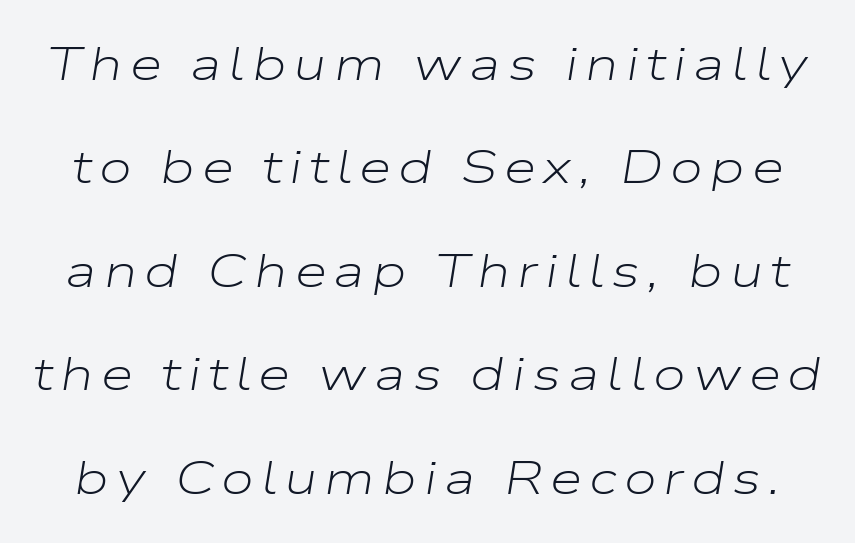
Q: Is the text bold? A: No.
Q: Is the text italic (slanted)? A: Yes, it leans right by about 9 degrees.
Q: Is the text underlined? A: No.
Q: Is the spacing between lines tight, normal or loose? A: Loose.
Q: Width (condensed, normal, or wide)? A: Wide.
Q: Stroke contrast? A: Low.
Q: x-height? A: Medium.
Q: Monospaced? A: No.
